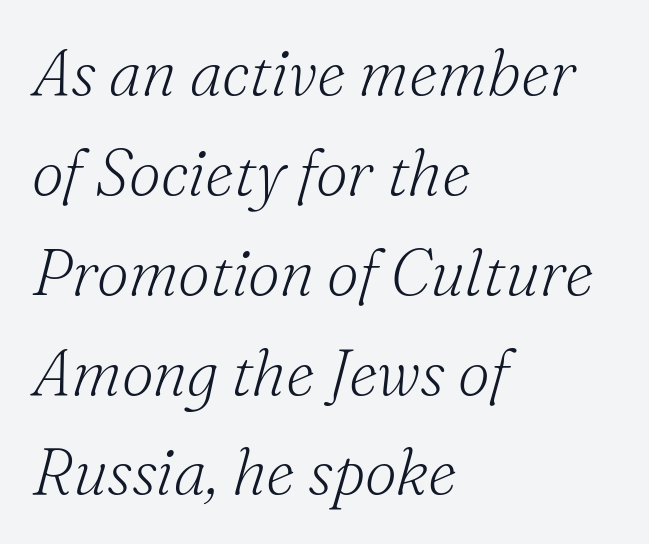
The image shows 64 px light serif type, italic (leaning right); set left-aligned, normal line spacing (1.56x), normal letter spacing, not underlined; medium stroke contrast and a small x-height.
